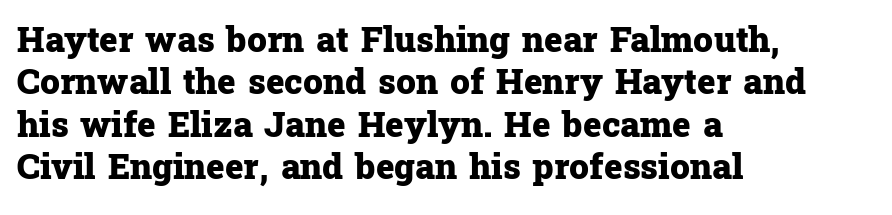
The zone under the glyphs is completely vacant. Letter spacing: default. Each line starts at the same left margin while the right side varies. The strokes are fattened all the way to bold.
